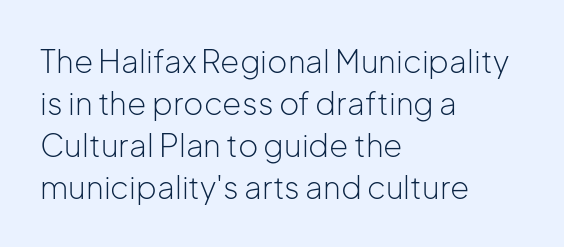
Q: Is the text bold? A: No.
Q: Is the text italic (slanted)? A: No, it is upright.
Q: Is the typeface a serif or a sans-serif typeface? A: Sans-serif.
Q: Is the text underlined? A: No.
Q: How is the paragraph aligned? A: Left-aligned.
Q: Is the spacing between letters normal or unusually wide? A: Normal.
Q: Is the spacing between lines tight, normal or loose? A: Normal.
Q: Width (condensed, normal, or wide)? A: Normal.
Q: Stroke contrast? A: Low.
Q: x-height? A: Medium.
Q: Monospaced? A: No.
